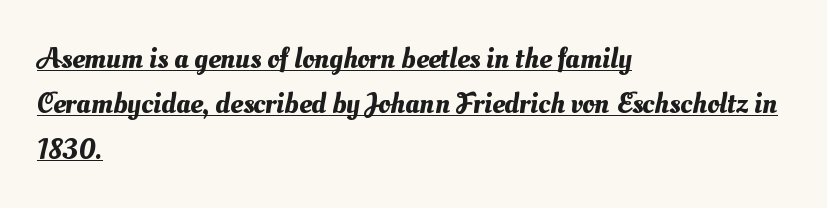
The image shows 30 px text type; set left-aligned, normal line spacing (1.51x), normal letter spacing, underlined; medium stroke contrast and a small x-height.
